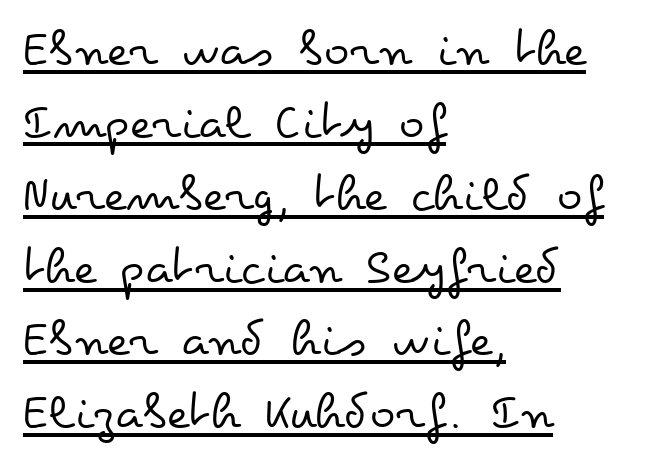
Spacing verdict: proportional, widths tailored to each character. Does the lettering tilt? It doesn't — this is upright. Compared with a centered layout, this one pins lines to the left instead. This block has exactly the height ordinary leading produces. The glyphs are accompanied by a horizontal stroke just below them. Default kerning and tracking; the words read as compact shapes.
